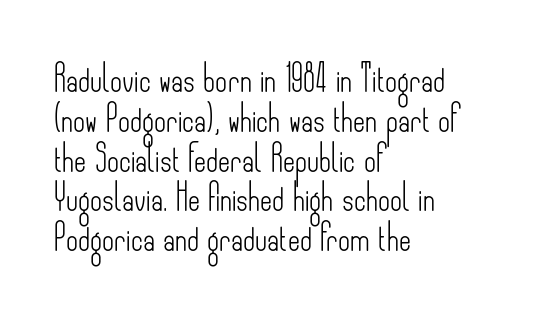
Nobody touched the tracking dial on this one. Line starts are locked; line ends wander. The block of text has a typical density, with ordinary space between rows. The glyphs are unaccompanied by any horizontal stroke below them. Notice how the stems are strictly vertical — no italics here. These glyphs show unthickened strokes, regular width or finer.
